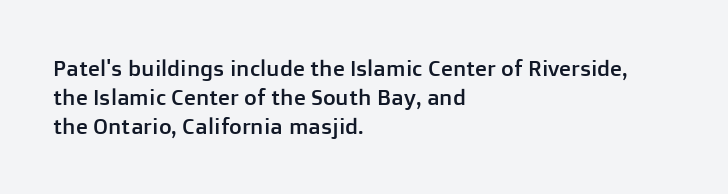
The image shows 22 px text type, upright; set left-aligned, normal line spacing (1.32x), normal letter spacing, not underlined.
